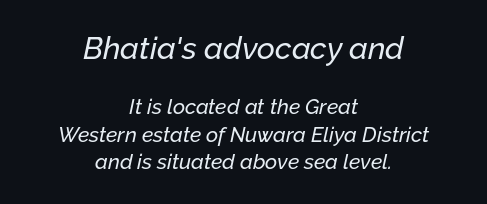
The lines are quadded center. Caption: upper text group enlarged, lower text group reduced. Looks like regular typesetting: each glyph gets only the width it needs. The line-height multiplier appears to be the usual default.
